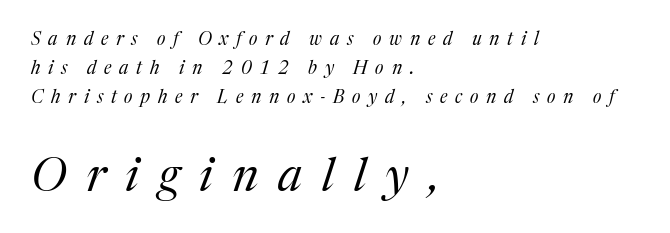
Q: Is the text bold? A: No.
Q: Is the text italic (slanted)? A: Yes, it leans right by about 17 degrees.
Q: Is the typeface a serif or a sans-serif typeface? A: Serif.
Q: Is the text underlined? A: No.
Q: How is the paragraph aligned? A: Left-aligned.
Q: Is the spacing between letters normal or unusually wide? A: Unusually wide.
Q: Is the spacing between lines tight, normal or loose? A: Normal.
Q: Which block of text is set in a larger size, the first (top) or the second (bottom)? A: The second (bottom) one.
Q: Width (condensed, normal, or wide)? A: Normal.
Q: Stroke contrast? A: Medium.
Q: x-height? A: Medium.
Q: Monospaced? A: No.
